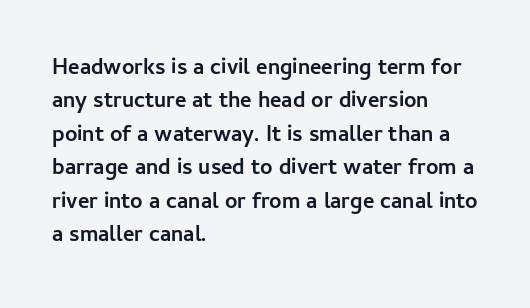
Q: Is the text bold? A: Yes.
Q: Is the text italic (slanted)? A: No, it is upright.
Q: Is the text underlined? A: No.
Q: How is the paragraph aligned? A: Left-aligned.
Q: Is the spacing between letters normal or unusually wide? A: Normal.
Q: Is the spacing between lines tight, normal or loose? A: Normal.
